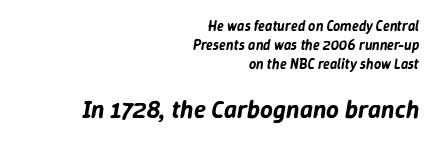
Q: Is the text italic (slanted)? A: Yes, it leans right by about 9 degrees.
Q: Is the text underlined? A: No.
Q: How is the paragraph aligned? A: Right-aligned.
Q: Is the spacing between letters normal or unusually wide? A: Normal.
Q: Is the spacing between lines tight, normal or loose? A: Normal.
Q: Which block of text is set in a larger size, the first (top) or the second (bottom)? A: The second (bottom) one.
